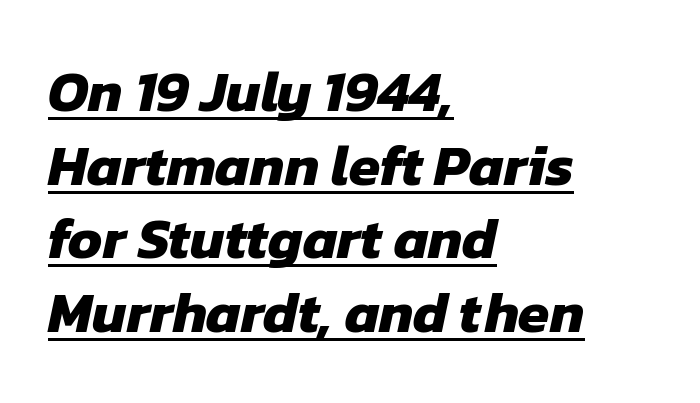
A typesetter would call this proportional, since set widths differ per character. Visually the block forms a straight wall on the left and a jagged coastline on the right. The lines sit at an ordinary, default distance from one another. Check the space under the baseline: a stroke is drawn there. These words are printed bold, with thick strokes throughout. Tracking here is standard; glyphs follow each other at the usual distance.
